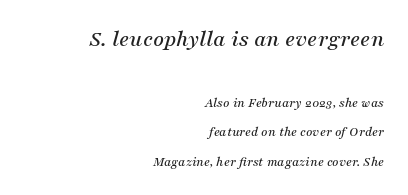
You could call the tracking neutral — neither tight nor loose. Decoration check: the copy has no underline. The text block is weighted toward the right margin, trailing off unevenly leftward. A typesetter would call this leading open, well beyond the default. Character size in the leading block exceeds that of the trailing block. Designer's note — italics engaged.
